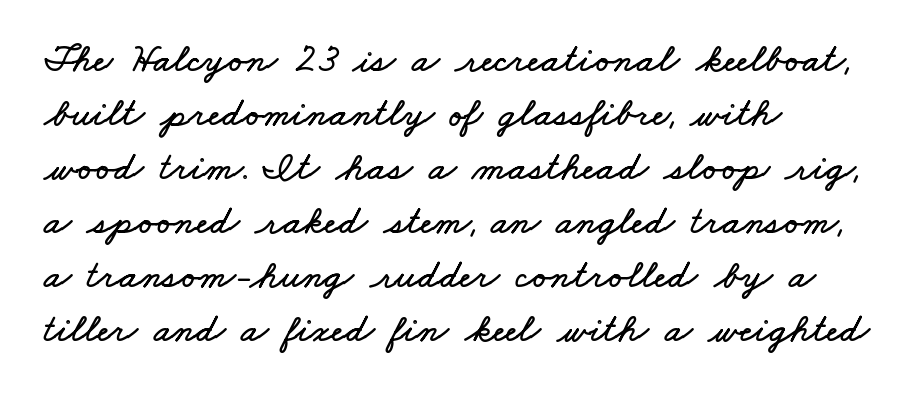
The image shows 40 px wide type; set left-aligned, normal line spacing (1.35x), normal letter spacing, not underlined; low stroke contrast and a small x-height.
